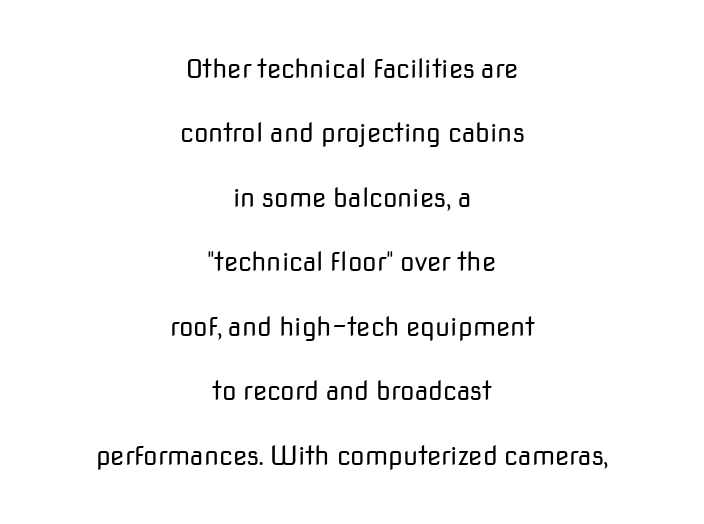
{"italic": "no", "bold": "no", "underline": "no", "align": "center", "line_spacing": "loose", "line_spacing_ratio": 2.48, "letter_spacing": "normal", "letter_spacing_em": 0.0, "glyph_px": 26}
